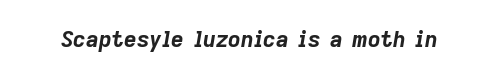
The image shows 22 px bold type, italic (leaning right); set normal letter spacing, not underlined.
